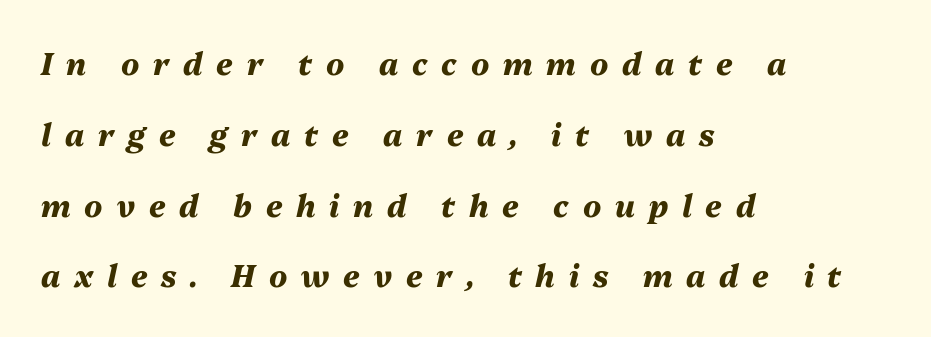
{"italic": "yes", "lean": "right", "slant_degrees": 13, "bold": "yes", "weight": "heavy", "width": "normal", "stroke_contrast": "medium", "x_height": "medium", "monospaced": "no", "underline": "no", "align": "left", "line_spacing": "loose", "line_spacing_ratio": 2.36, "letter_spacing": "wide", "letter_spacing_em": 0.46, "glyph_px": 30}
